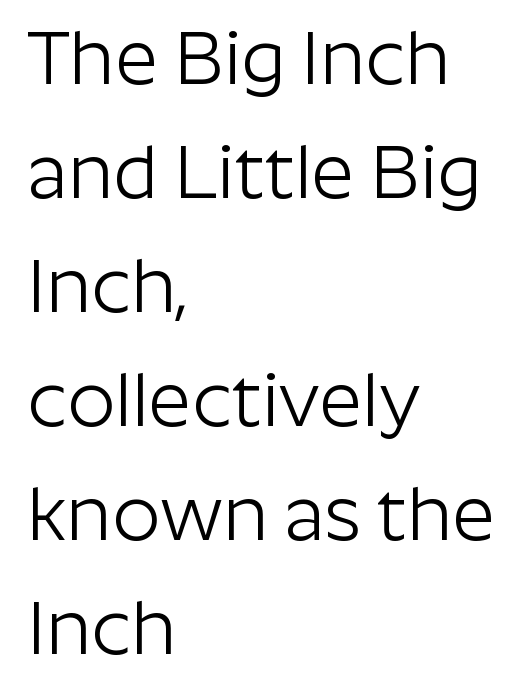
Visually the block forms a straight wall on the left and a jagged coastline on the right. Unbolded letterforms with no extra heft. The block of text has a typical density, with ordinary space between rows. The passage shown has conventional tracking throughout.
